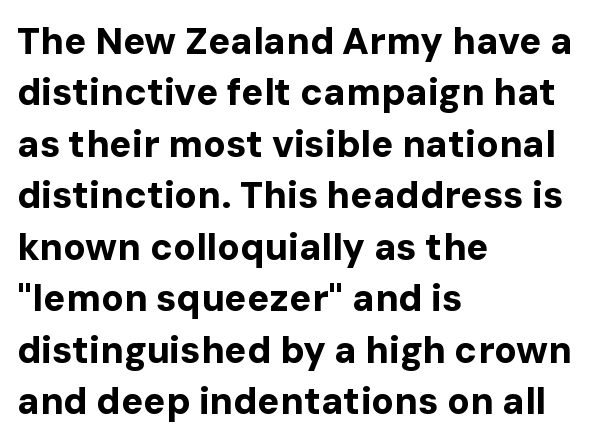
The image shows 37 px bold sans-serif type, upright; set left-aligned, normal line spacing (1.39x), normal letter spacing, not underlined; low stroke contrast and a medium x-height.
